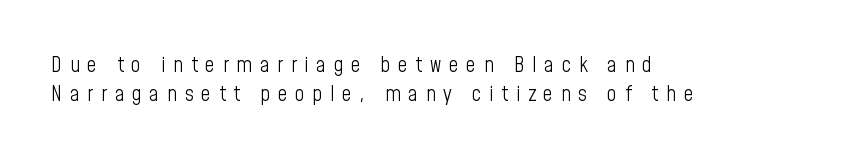
Q: Is the text bold? A: No.
Q: Is the text italic (slanted)? A: No, it is upright.
Q: Is the text underlined? A: No.
Q: How is the paragraph aligned? A: Left-aligned.
Q: Is the spacing between letters normal or unusually wide? A: Unusually wide.
Q: Is the spacing between lines tight, normal or loose? A: Normal.
